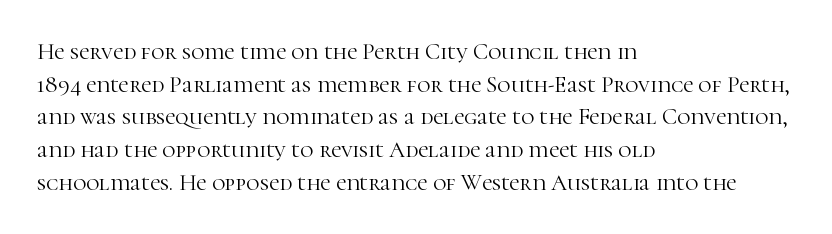
Characters follow at the spacing the type designer built in. The letterforms sit at book weight or below. Rendered with straight, roman letterforms. The rows are spaced the way most documents space them. The strip under each line holds only bare page.
